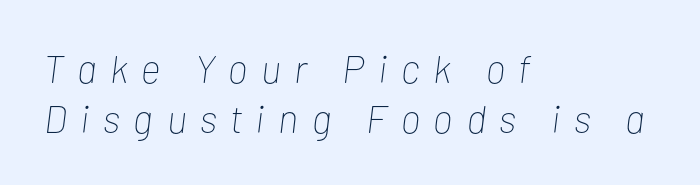
The image shows 39 px thin, condensed type, italic (leaning right); set left-aligned, normal line spacing (1.27x), unusually wide letter spacing (+0.35 em), not underlined; low stroke contrast and a medium x-height.
